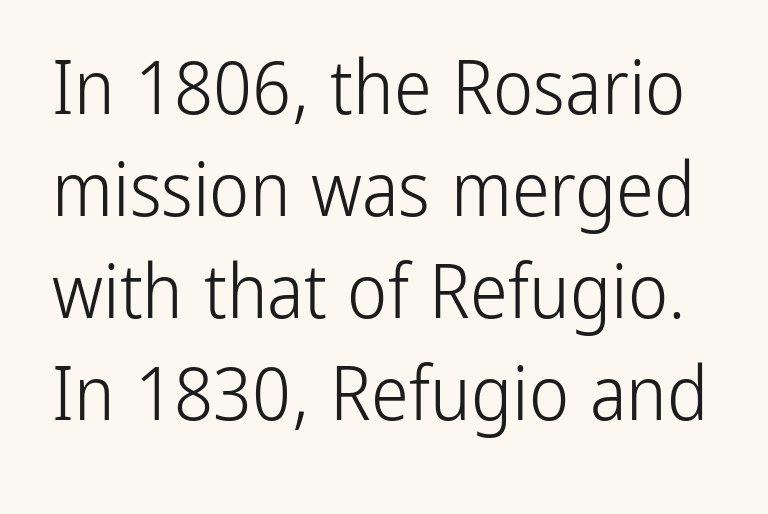
A typesetter would call this leading conventional body-copy spacing. Looks like regular typesetting: each glyph gets only the width it needs. Nobody touched the tracking dial on this one. Regarding serifs, this sample does without them.
